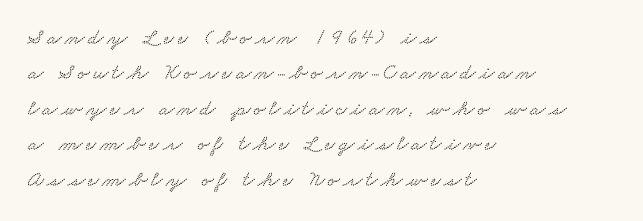
{"underline": "no", "align": "left", "line_spacing": "normal", "line_spacing_ratio": 1.61, "glyph_px": 22}
